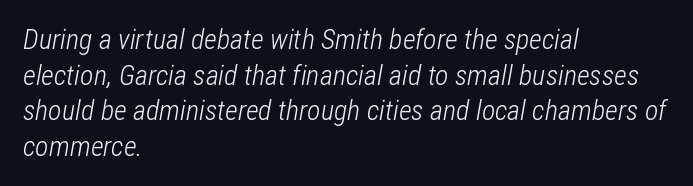
{"italic": "yes", "lean": "right", "slant_degrees": 12, "bold": "no", "weight": "light", "width": "condensed", "stroke_contrast": "low", "x_height": "medium", "monospaced": "no", "underline": "no", "align": "left", "line_spacing": "normal", "line_spacing_ratio": 1.27, "letter_spacing": "normal", "letter_spacing_em": 0.0, "glyph_px": 28}
